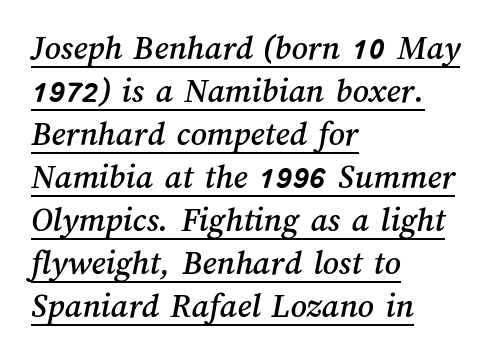
{"width": "normal", "stroke_contrast": "medium", "x_height": "medium", "monospaced": "no", "underline": "yes", "align": "left", "line_spacing_ratio": 1.23, "letter_spacing": "normal", "letter_spacing_em": 0.0, "glyph_px": 35}
